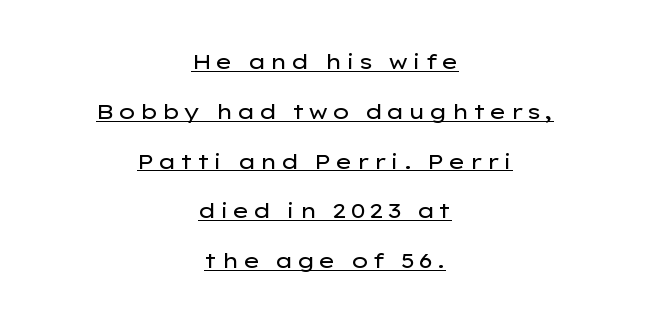
{"italic": "no", "bold": "no", "underline": "yes", "align": "center", "line_spacing": "loose", "line_spacing_ratio": 2.37, "glyph_px": 21}
